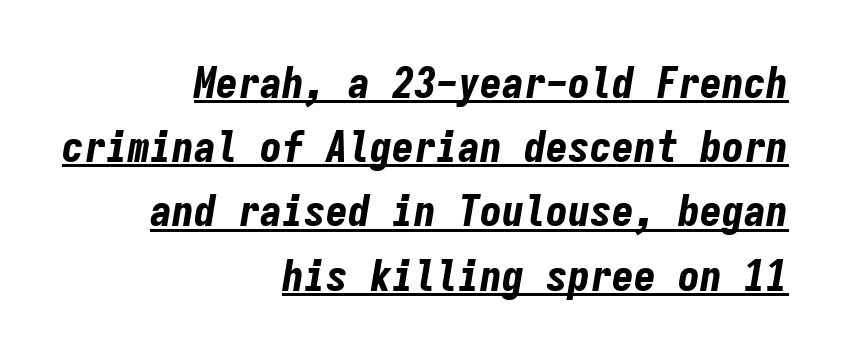
The image shows 44 px bold, condensed type, italic (leaning right), monospaced; set right-aligned, normal line spacing (1.46x), normal letter spacing, underlined; low stroke contrast and a medium x-height.
